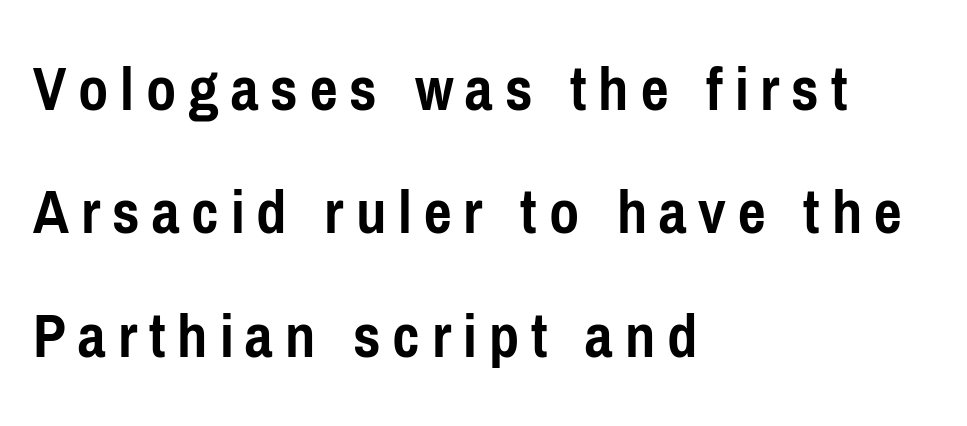
Q: Is the text bold? A: Yes.
Q: Is the text italic (slanted)? A: No, it is upright.
Q: Is the typeface a serif or a sans-serif typeface? A: Sans-serif.
Q: Is the text underlined? A: No.
Q: How is the paragraph aligned? A: Left-aligned.
Q: Width (condensed, normal, or wide)? A: Condensed.
Q: Stroke contrast? A: Low.
Q: x-height? A: Medium.
Q: Monospaced? A: No.
